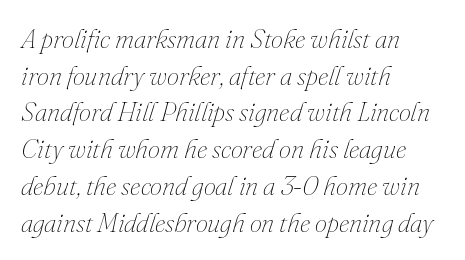
The image shows 27 px text type, italic (leaning right); set left-aligned, normal line spacing (1.36x), normal letter spacing, not underlined.
